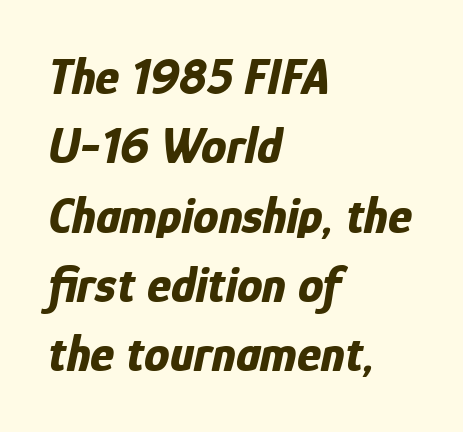
Looking at the ascenders, they clearly lean. Each letter keeps its own natural width here, so spacing adapts to shape. Vertical spacing — default. The letterforms sit shoulder to shoulder at normal distance. This rendering uses left alignment, leaving the right contour irregular.
